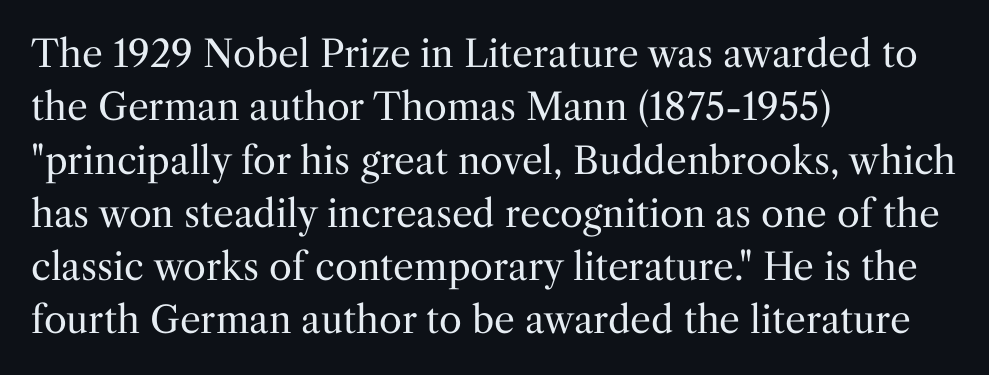
The image shows 37 px regular-weight serif type, upright; set left-aligned, normal line spacing (1.44x), normal letter spacing, not underlined; medium stroke contrast and a medium x-height.
